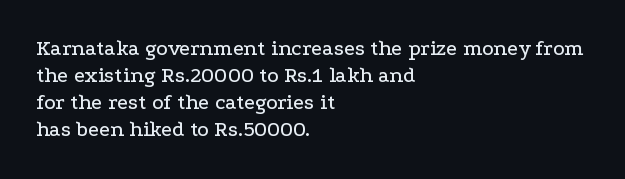
{"italic": "no", "underline": "no", "align": "left", "line_spacing_ratio": 1.23, "letter_spacing": "normal", "letter_spacing_em": 0.0, "glyph_px": 22}
